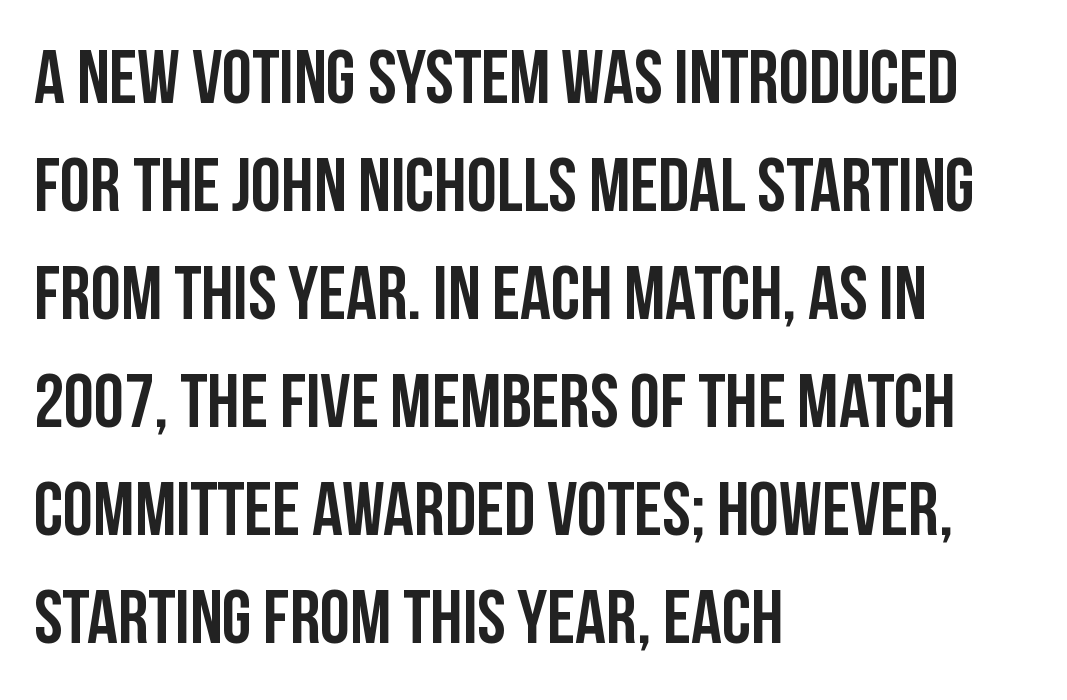
{"serif": "no", "italic": "no", "width": "condensed", "stroke_contrast": "low", "x_height": "large", "monospaced": "no", "underline": "no", "align": "left", "line_spacing": "normal", "line_spacing_ratio": 1.42, "letter_spacing": "normal", "letter_spacing_em": 0.0, "glyph_px": 76}
